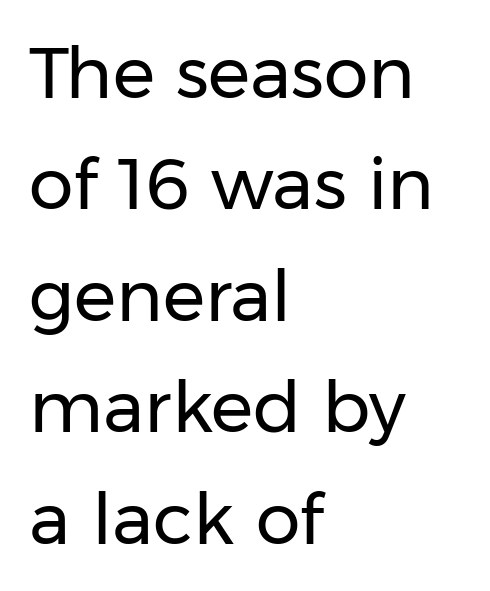
{"serif": "no", "italic": "no", "bold": "no", "weight": "regular", "width": "normal", "stroke_contrast": "low", "x_height": "medium", "monospaced": "no", "underline": "no", "align": "left", "line_spacing": "normal", "line_spacing_ratio": 1.57, "letter_spacing": "normal", "letter_spacing_em": 0.0, "glyph_px": 71}
